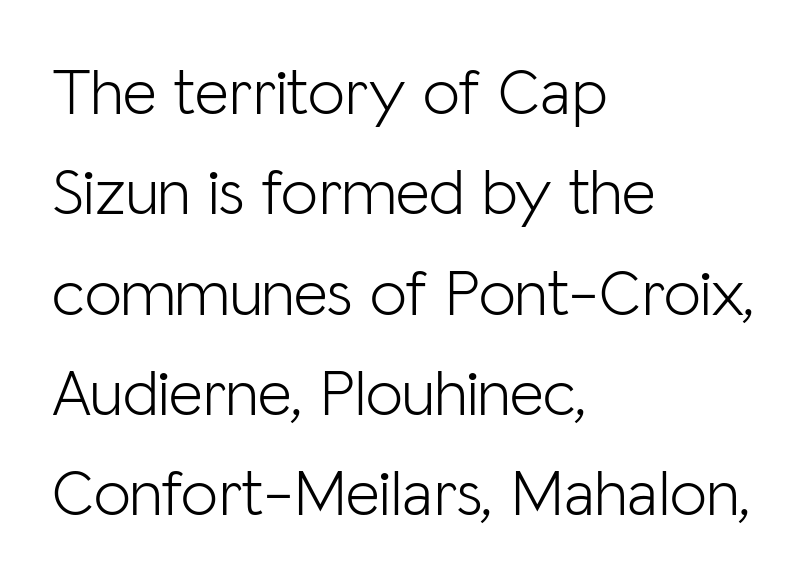
The image shows 66 px light sans-serif type, upright; set left-aligned, normal line spacing (1.52x), normal letter spacing, not underlined; low stroke contrast and a medium x-height.
